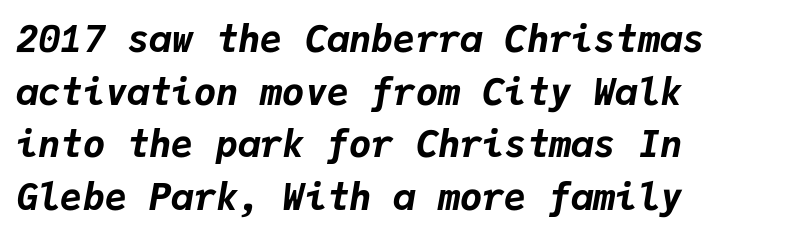
Q: Is the text bold? A: Yes.
Q: Is the text italic (slanted)? A: Yes, it leans right by about 9 degrees.
Q: Is the text underlined? A: No.
Q: How is the paragraph aligned? A: Left-aligned.
Q: Is the spacing between letters normal or unusually wide? A: Normal.
Q: Is the spacing between lines tight, normal or loose? A: Normal.
Q: Width (condensed, normal, or wide)? A: Normal.
Q: Stroke contrast? A: Low.
Q: x-height? A: Medium.
Q: Monospaced? A: Yes.
